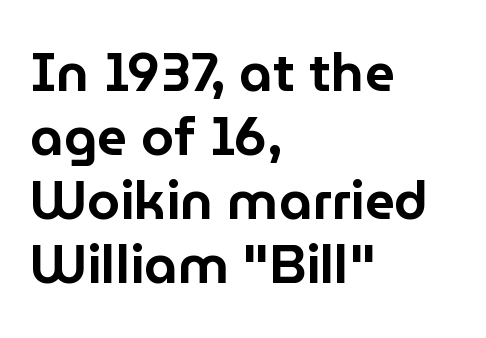
The image shows 53 px sans-serif type, upright; set left-aligned, line spacing 1.21x, normal letter spacing, not underlined; low stroke contrast and a medium x-height.
